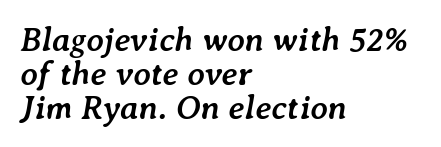
Q: Is the text bold? A: Yes.
Q: Is the text italic (slanted)? A: Yes, it leans right by about 7 degrees.
Q: Is the text underlined? A: No.
Q: How is the paragraph aligned? A: Left-aligned.
Q: Is the spacing between letters normal or unusually wide? A: Normal.
Q: Is the spacing between lines tight, normal or loose? A: Tight.
Q: Width (condensed, normal, or wide)? A: Normal.
Q: Stroke contrast? A: Low.
Q: x-height? A: Medium.
Q: Monospaced? A: No.
